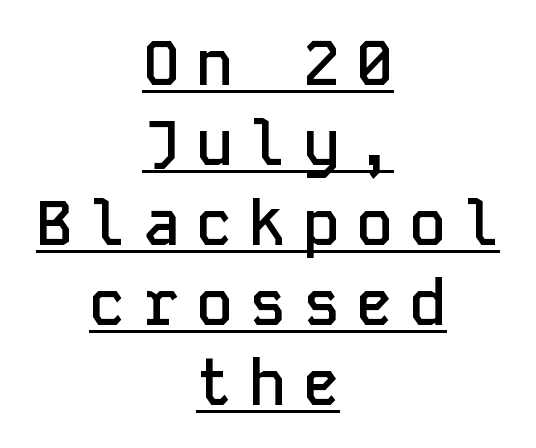
A typesetter would call this leading conventional body-copy spacing. The horizontal fit of the characters is loose and conspicuously gappy. It's the straight-up-and-down kind of type. Neither beginnings nor endings align; midpoints do. Underlined type. Is the type bold? Partly — it's a semibold, heavier than regular but not fully bold.
